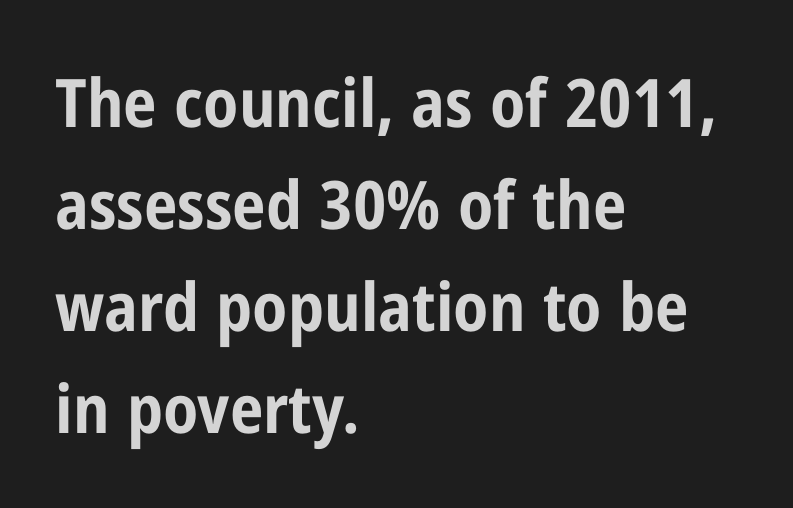
Visually the block forms a straight wall on the left and a jagged coastline on the right. The characters look thick and weighty, a clear bold. This block has exactly the height ordinary leading produces. Is there any slant? The stems are plumb. Bare-footed words on every line.
